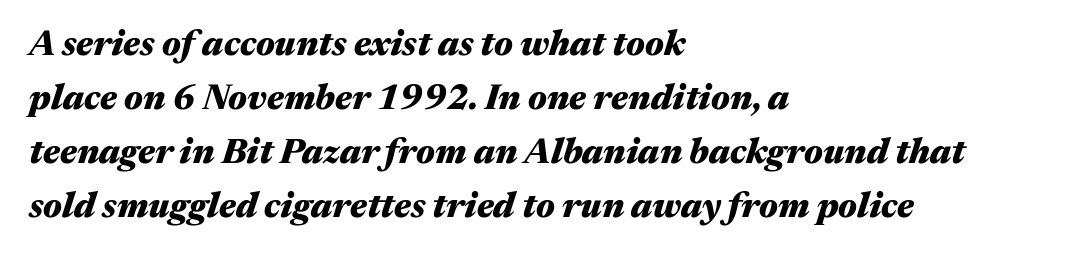
Q: Is the text bold? A: Yes.
Q: Is the text italic (slanted)? A: Yes, it leans right by about 17 degrees.
Q: Is the text underlined? A: No.
Q: How is the paragraph aligned? A: Left-aligned.
Q: Is the spacing between letters normal or unusually wide? A: Normal.
Q: Is the spacing between lines tight, normal or loose? A: Normal.
Q: Width (condensed, normal, or wide)? A: Wide.
Q: Stroke contrast? A: Medium.
Q: x-height? A: Medium.
Q: Monospaced? A: No.
